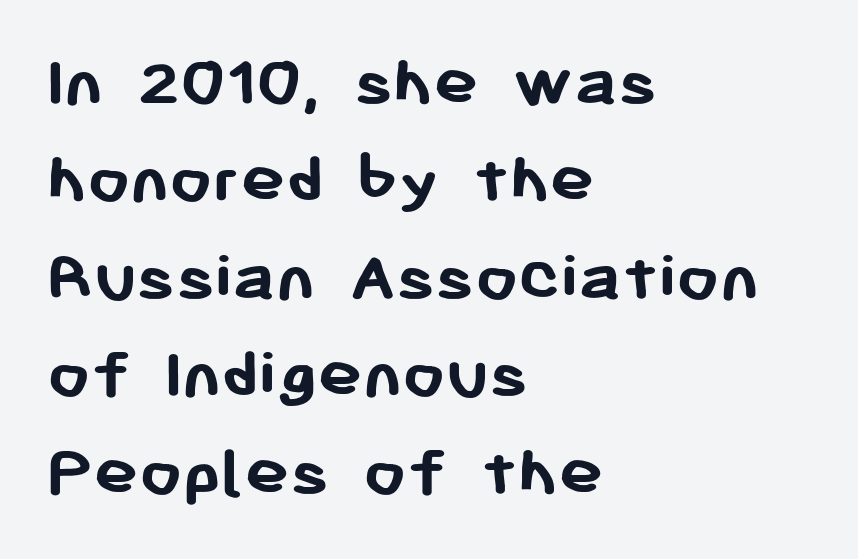
{"serif": "no", "italic": "no", "bold": "yes", "weight": "semibold", "width": "normal", "stroke_contrast": "low", "x_height": "medium", "monospaced": "no", "underline": "no", "align": "left", "line_spacing": "normal", "line_spacing_ratio": 1.3, "letter_spacing": "normal", "letter_spacing_em": 0.0, "glyph_px": 75}
